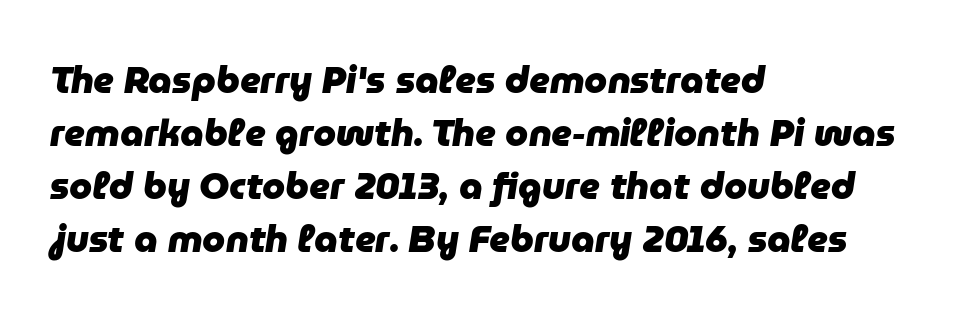
{"italic": "yes", "lean": "right", "slant_degrees": 9, "bold": "yes", "weight": "heavy", "width": "normal", "stroke_contrast": "low", "x_height": "medium", "monospaced": "no", "underline": "no", "align": "left", "line_spacing": "normal", "line_spacing_ratio": 1.43, "letter_spacing": "normal", "letter_spacing_em": 0.0, "glyph_px": 37}
